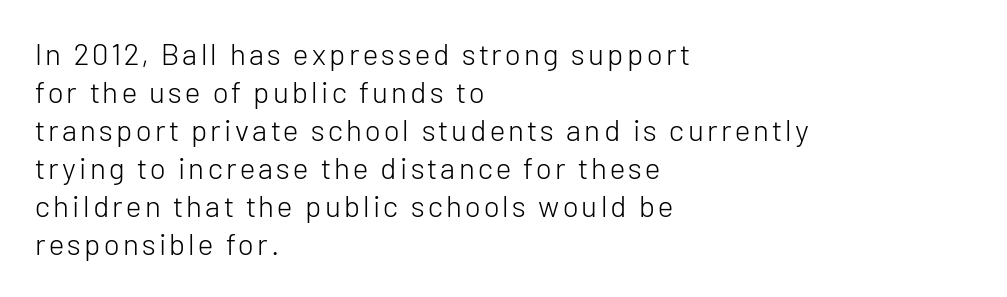
{"serif": "no", "italic": "no", "bold": "no", "weight": "light", "width": "normal", "stroke_contrast": "low", "x_height": "medium", "monospaced": "no", "underline": "no", "align": "left", "line_spacing": "normal", "line_spacing_ratio": 1.27, "glyph_px": 30}
